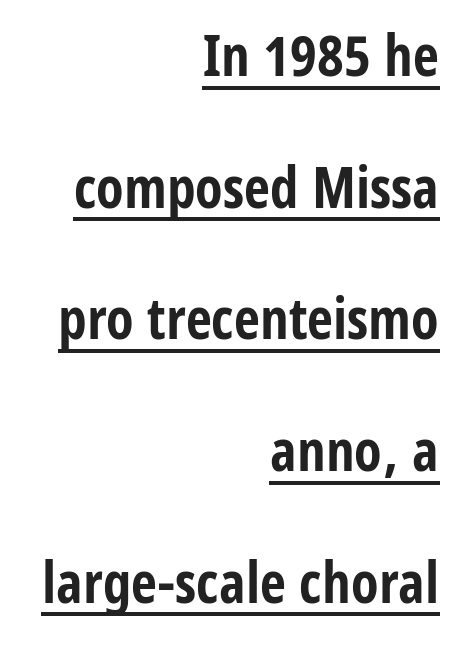
Honestly, the underline is the first thing you notice here. Vertically, the passage feels expansive, rows floating well apart. The passage is arranged like a letterhead date or caption credit — flush right. Note: no serifs on the glyphs. Posture: straight, roman, zero tilt.
